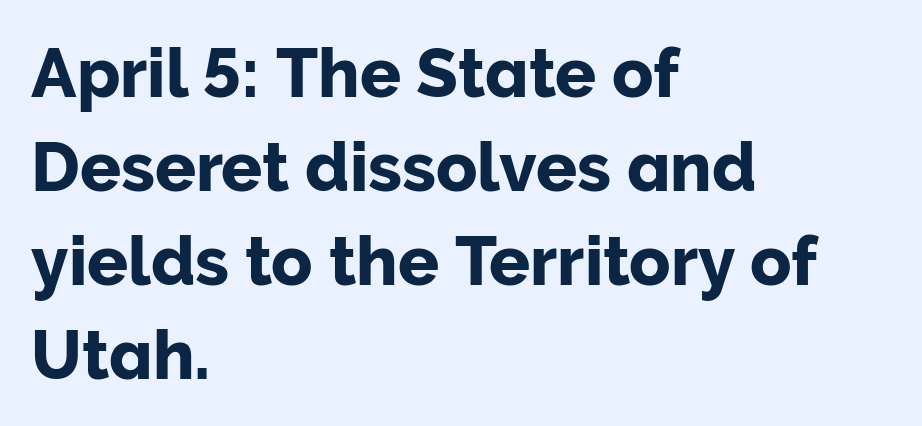
The image shows 68 px sans-serif type, upright; set left-aligned, normal line spacing (1.38x), normal letter spacing, not underlined; low stroke contrast and a medium x-height.
